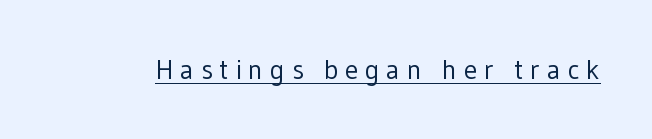
Q: Is the text bold? A: No.
Q: Is the text italic (slanted)? A: No, it is upright.
Q: Is the text underlined? A: Yes.
Q: Is the spacing between letters normal or unusually wide? A: Unusually wide.
